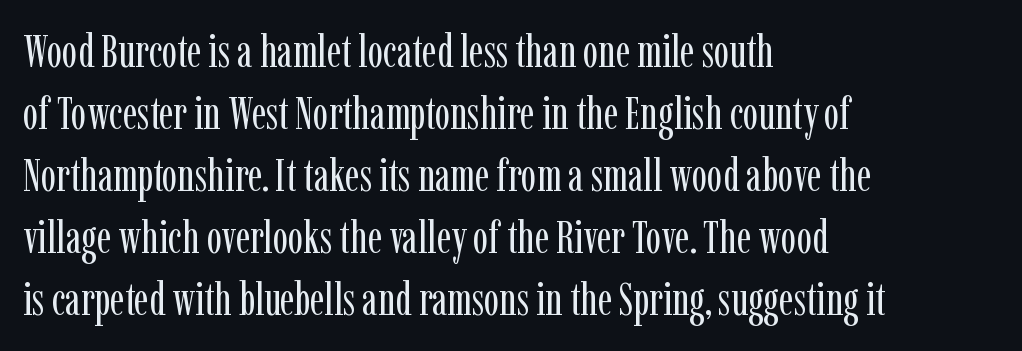
You could call the tracking neutral — neither tight nor loose. Every row of glyphs begins at an identical x-position on the left. The font sits on the lighter half of the weight spectrum, regular included. This is roman type, the default non-slanted kind. A typesetter would call this leading conventional body-copy spacing.
